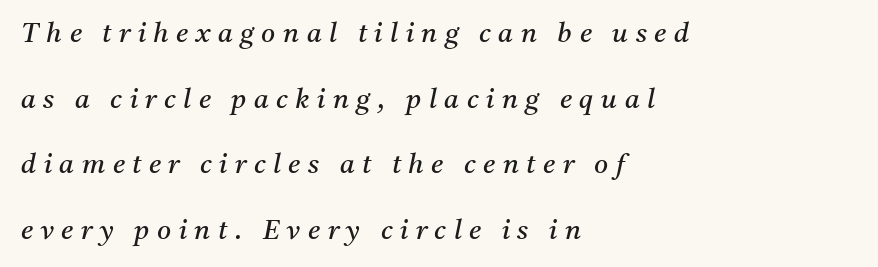
Q: Is the text bold? A: No.
Q: Is the text italic (slanted)? A: Yes, it leans right by about 11 degrees.
Q: Is the text underlined? A: No.
Q: How is the paragraph aligned? A: Left-aligned.
Q: Is the spacing between letters normal or unusually wide? A: Unusually wide.
Q: Is the spacing between lines tight, normal or loose? A: Loose.
